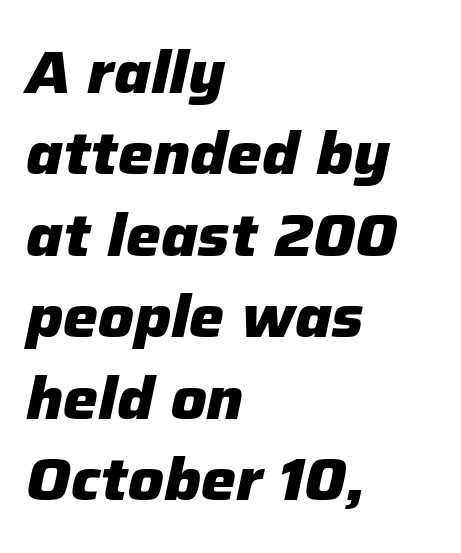
Every row of glyphs begins at an identical x-position on the left. Anything drawn beneath the words? Only blank space. Is this a fixed-width face? No — the glyphs have proportional, varying widths. Chunky letters — that's bold for sure.
